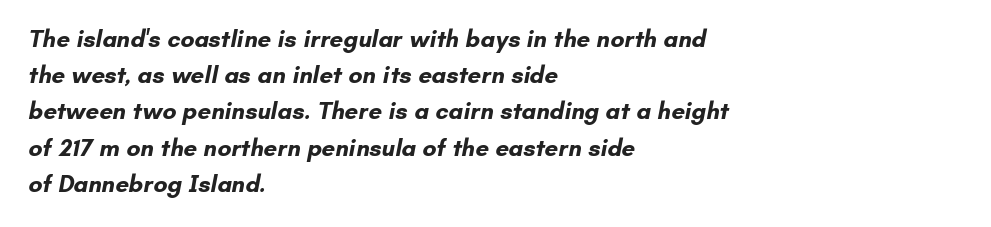
{"bold": "yes", "underline": "no", "align": "left", "line_spacing": "normal", "line_spacing_ratio": 1.51, "letter_spacing": "normal", "letter_spacing_em": 0.0, "glyph_px": 24}
